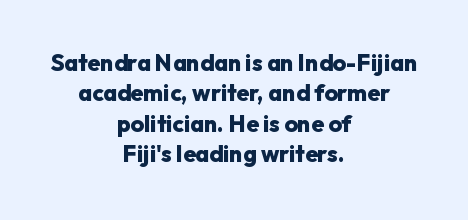
Line starts and ends both wander, symmetrically. How would I describe the line gaps? Plain and ordinary. A roman cut, with each character standing at attention. Heavy-handed strokes throughout: this text is bold. Spacing between characters is what you'd get straight out of the box.
